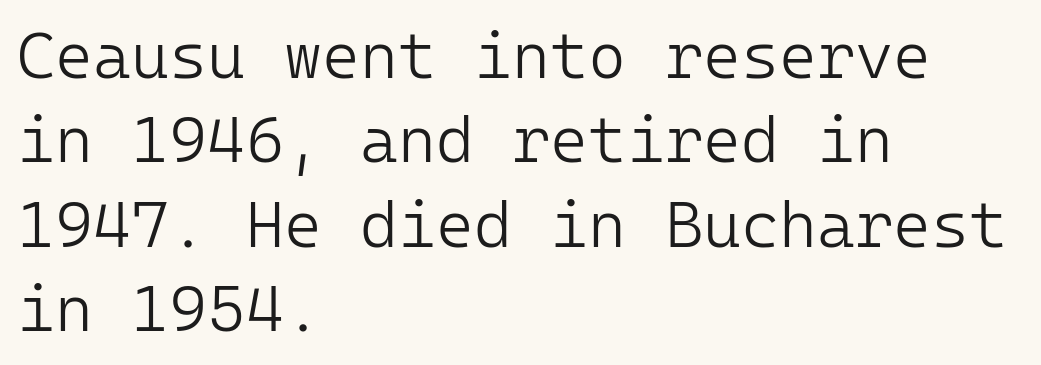
{"serif": "no", "italic": "no", "bold": "no", "weight": "light", "width": "normal", "stroke_contrast": "low", "x_height": "medium", "monospaced": "yes", "underline": "no", "align": "left", "line_spacing": "normal", "line_spacing_ratio": 1.3, "letter_spacing": "normal", "letter_spacing_em": 0.0, "glyph_px": 65}
